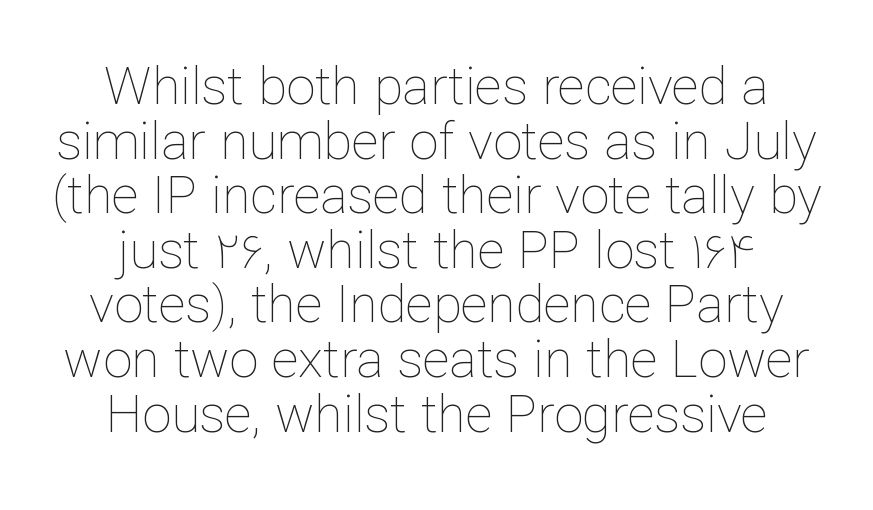
Underlining? Definitely not there. These lines are rendered in a variable-pitch font. Leading is clearly below the norm, producing a dense column. Vertical stems look standard width or narrower in stroke. Default kerning and tracking; the words read as compact shapes.
